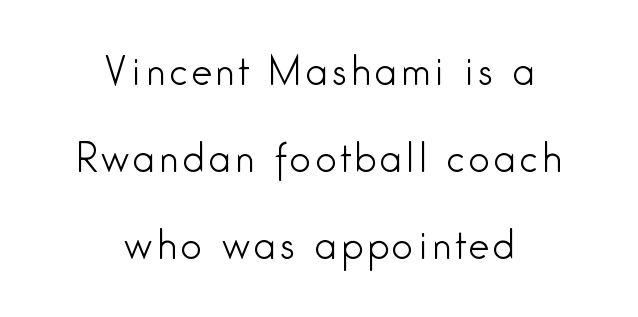
The image shows 37 px light, condensed sans-serif type, upright; set centered, loose line spacing (2.35x), not underlined; low stroke contrast and a medium x-height.
